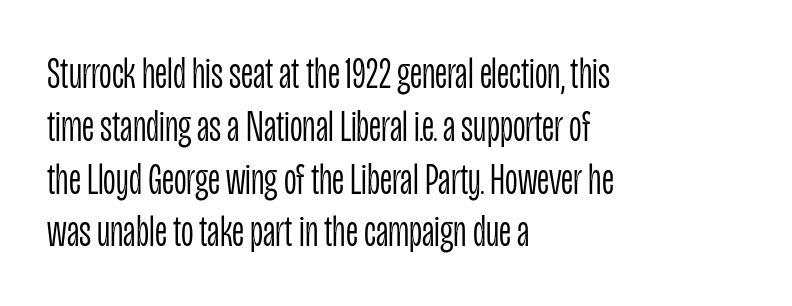
The image shows 44 px light, condensed sans-serif type, upright; set left-aligned, line spacing 1.2x, normal letter spacing, not underlined; low stroke contrast and a large x-height.
